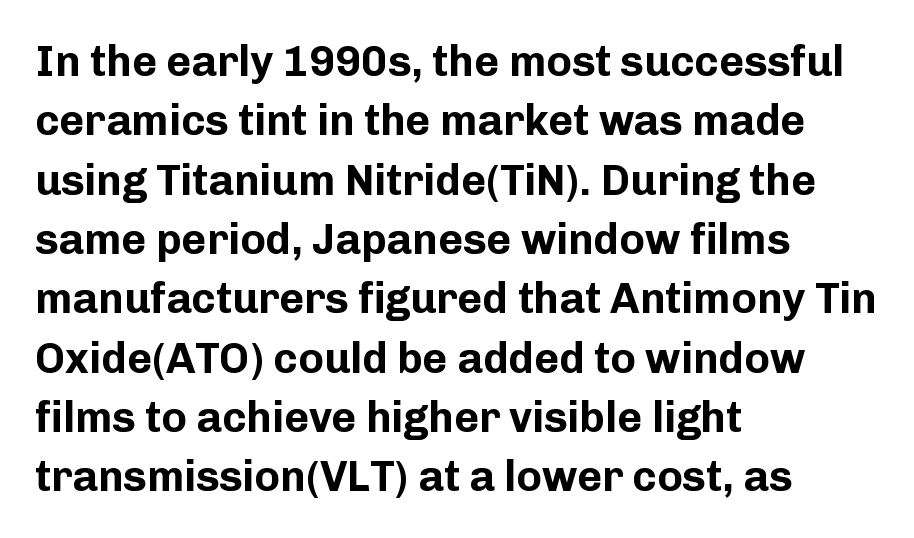
The image shows 43 px bold sans-serif type, upright; set left-aligned, normal line spacing (1.38x), normal letter spacing, not underlined; low stroke contrast and a medium x-height.
